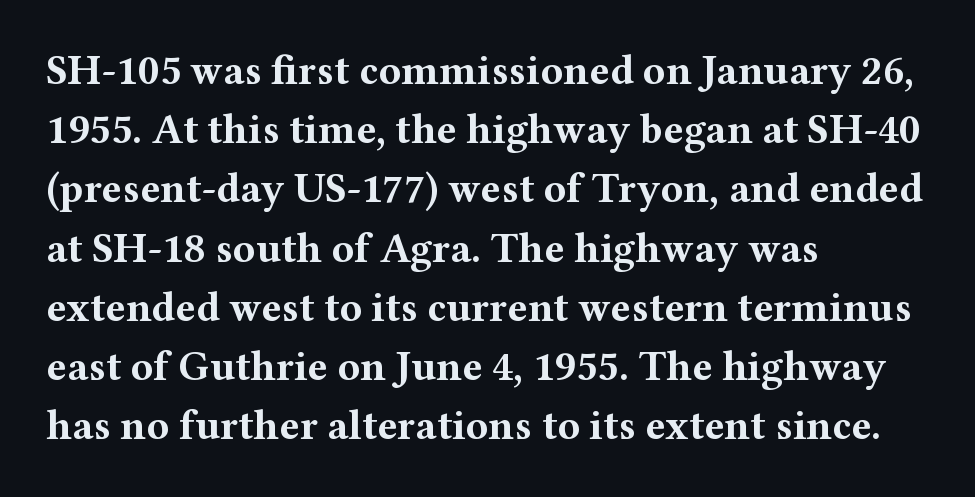
The image shows 42 px bold, wide serif type, upright; set left-aligned, normal line spacing (1.41x), normal letter spacing, not underlined; medium stroke contrast and a medium x-height.
